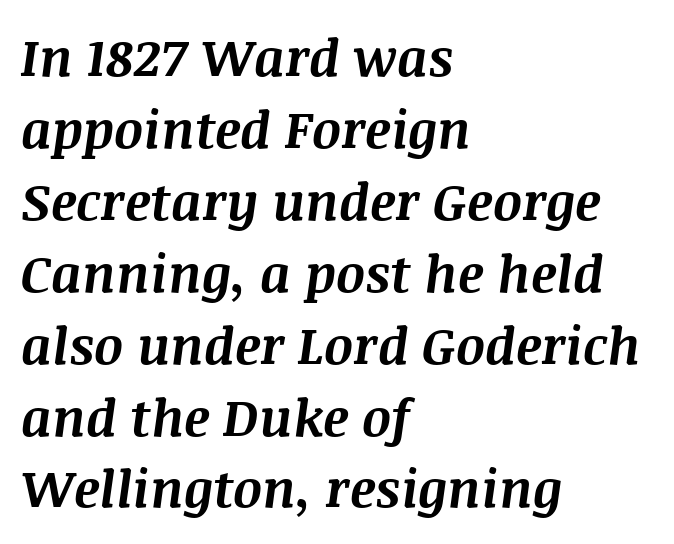
How are the letters spaced? Ordinarily, with no added tracking. Notice how thick the strokes are: this is what a full bold looks like. An italicized treatment has been applied to the whole sample. You could not count columns in this text — the font is proportionally spaced. Rule under the text: the space is simply empty. The designer left line spacing at the default.
